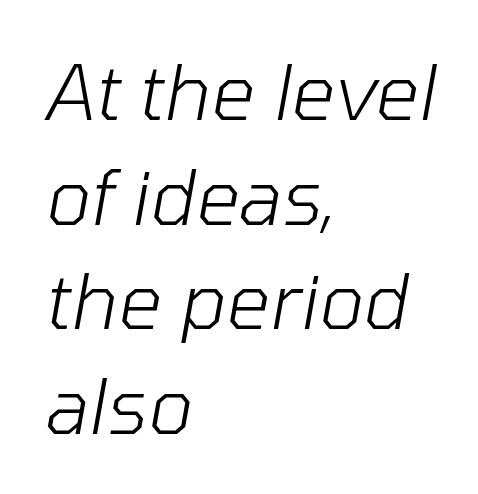
Q: Is the text bold? A: No.
Q: Is the text italic (slanted)? A: Yes, it leans right by about 10 degrees.
Q: Is the text underlined? A: No.
Q: How is the paragraph aligned? A: Left-aligned.
Q: Is the spacing between letters normal or unusually wide? A: Normal.
Q: Is the spacing between lines tight, normal or loose? A: Normal.
Q: Width (condensed, normal, or wide)? A: Normal.
Q: Stroke contrast? A: Low.
Q: x-height? A: Medium.
Q: Monospaced? A: No.
